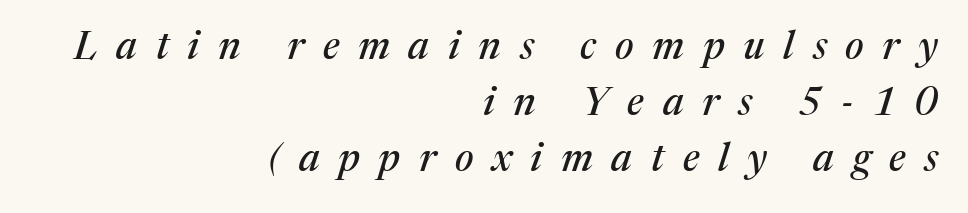
{"serif": "yes", "italic": "yes", "lean": "right", "slant_degrees": 17, "width": "normal", "stroke_contrast": "medium", "x_height": "medium", "monospaced": "no", "underline": "no", "align": "right", "line_spacing": "normal", "line_spacing_ratio": 1.44, "letter_spacing": "wide", "letter_spacing_em": 0.48, "glyph_px": 39}
